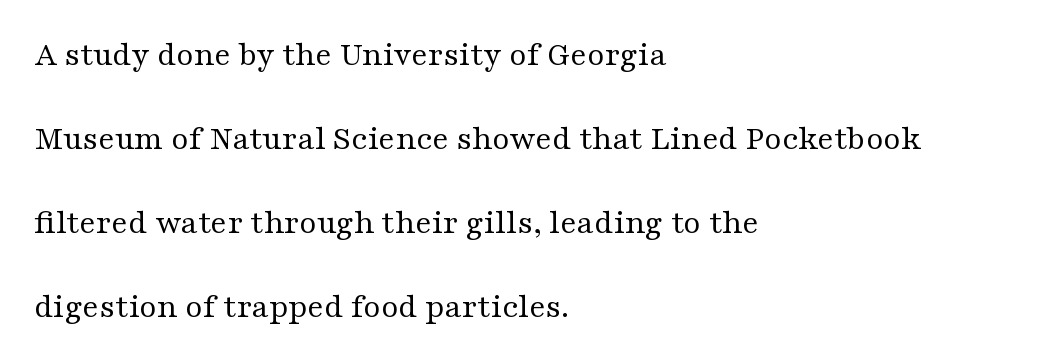
The image shows 35 px regular-weight, wide serif type, upright; set left-aligned, loose line spacing (2.4x), normal letter spacing, not underlined; medium stroke contrast and a medium x-height.
